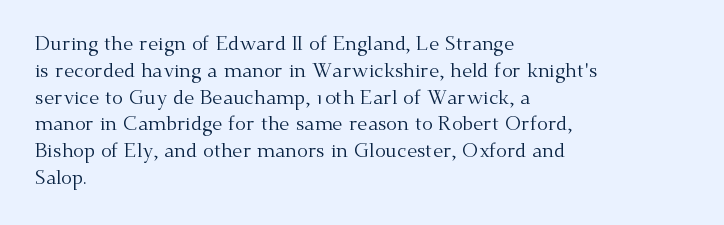
Q: Is the text bold? A: No.
Q: Is the text italic (slanted)? A: No, it is upright.
Q: Is the text underlined? A: No.
Q: How is the paragraph aligned? A: Left-aligned.
Q: Is the spacing between letters normal or unusually wide? A: Normal.
Q: Is the spacing between lines tight, normal or loose? A: Normal.
